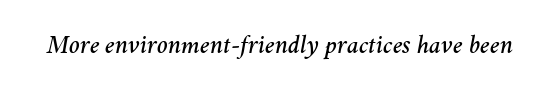
Q: Is the text italic (slanted)? A: Yes, it leans right by about 11 degrees.
Q: Is the text underlined? A: No.
Q: Is the spacing between letters normal or unusually wide? A: Normal.
